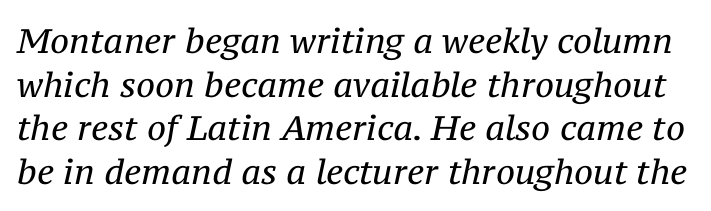
The image shows 34 px regular-weight serif type, italic (leaning right); set normal line spacing (1.28x), normal letter spacing, not underlined; medium stroke contrast and a medium x-height.
